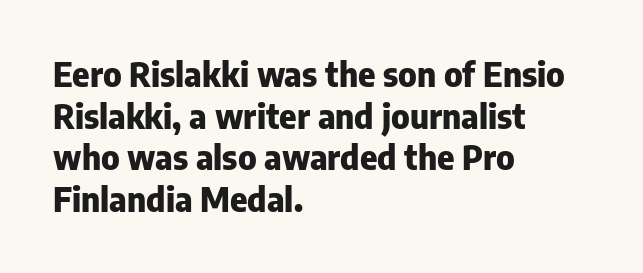
{"serif": "no", "italic": "no", "bold": "yes", "weight": "heavy", "width": "normal", "stroke_contrast": "low", "x_height": "medium", "monospaced": "no", "underline": "no", "align": "left", "line_spacing": "normal", "line_spacing_ratio": 1.26, "letter_spacing": "normal", "letter_spacing_em": 0.0, "glyph_px": 33}
